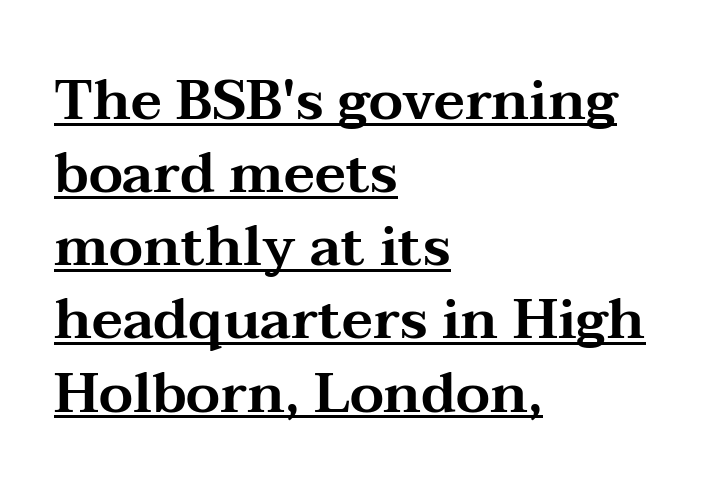
Q: Is the text italic (slanted)? A: No, it is upright.
Q: Is the typeface a serif or a sans-serif typeface? A: Serif.
Q: Is the text underlined? A: Yes.
Q: How is the paragraph aligned? A: Left-aligned.
Q: Is the spacing between letters normal or unusually wide? A: Normal.
Q: Is the spacing between lines tight, normal or loose? A: Normal.
Q: Width (condensed, normal, or wide)? A: Wide.
Q: Stroke contrast? A: Medium.
Q: x-height? A: Medium.
Q: Monospaced? A: No.
